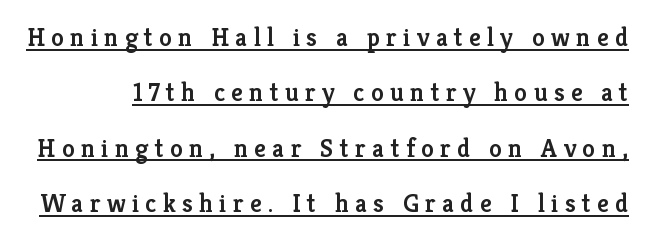
A continuous stroke trails under the words, as in a hyperlink. A bit beefed up — I'd call it semibold rather than bold. Designer's note — italics off, roman on. If you measured baseline to baseline, you'd find a long distance. This sample uses expanded letter spacing, leaving extra air between glyphs.
